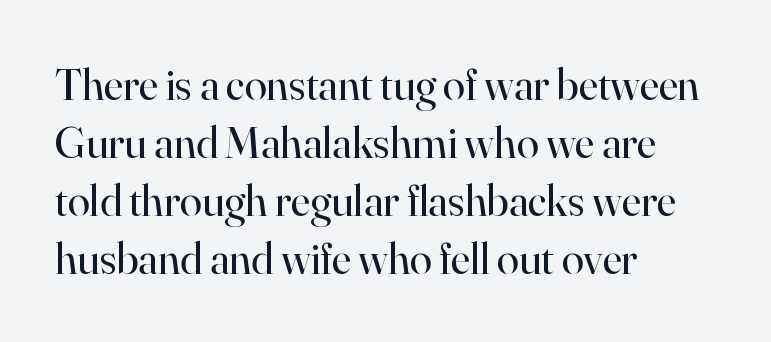
The image shows 45 px regular-weight serif type, upright; set left-aligned, normal line spacing (1.29x), normal letter spacing, not underlined; high stroke contrast and a small x-height.
